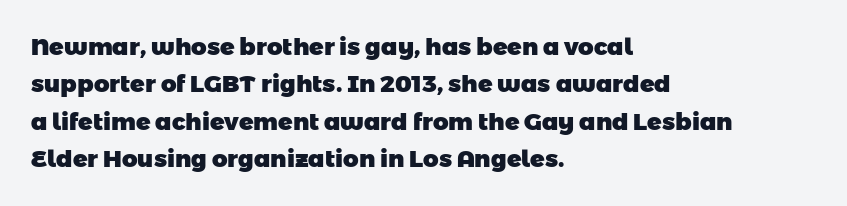
{"bold": "yes", "underline": "no", "align": "left", "line_spacing": "normal", "line_spacing_ratio": 1.56, "letter_spacing": "normal", "letter_spacing_em": 0.0, "glyph_px": 24}
